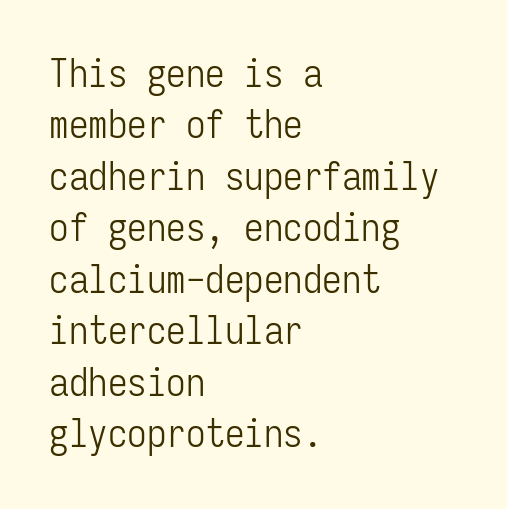
Glyph-to-glyph distance matches everyday printed text. This rendering features lettering with no underline. Stroke thickness stays within the range of a standard reading face or lighter. Baseline-to-baseline distance is the conventional proportion of letter height. Every character sits straight up, as roman type does. Teacher's note: observe the even left margin — that is flush-left alignment.
